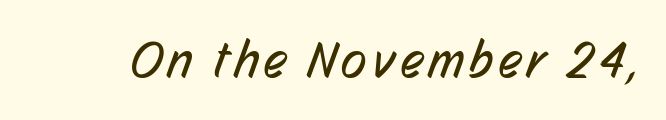
Grotesque or geometric, the face here clearly has no serifs. The characters are drawn with everyday or finer stroke widths. Here the designer chose a conventional face with non-uniform glyph widths. The specimen omits any rule beneath the text block's lines.
